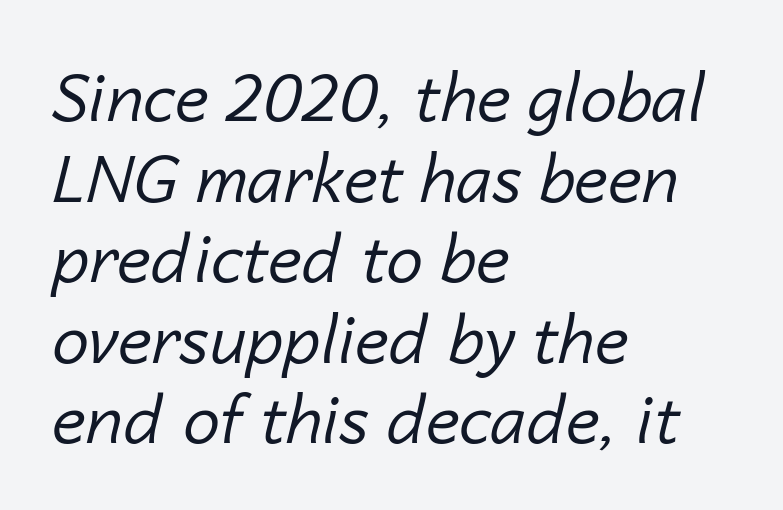
The image shows 66 px regular-weight type, italic (leaning right); set left-aligned, line spacing 1.22x, normal letter spacing, not underlined; low stroke contrast and a medium x-height.
